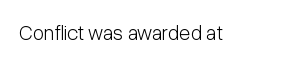
{"italic": "no", "bold": "no", "underline": "no", "letter_spacing": "normal", "letter_spacing_em": 0.0, "glyph_px": 21}
